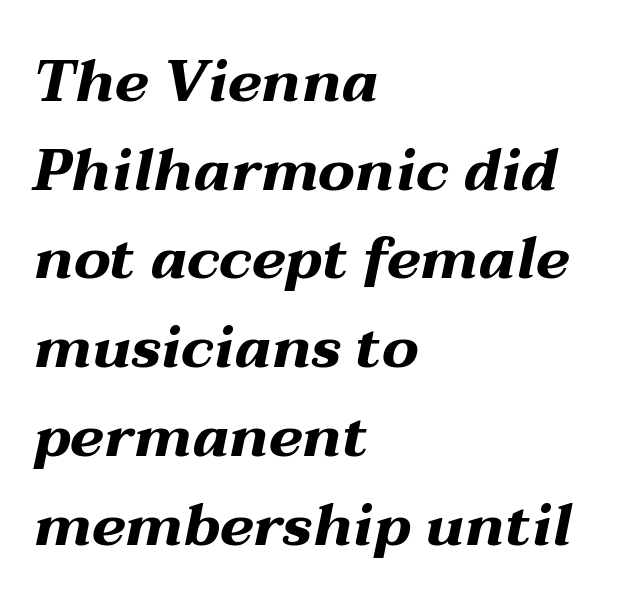
{"italic": "yes", "lean": "right", "slant_degrees": 12, "bold": "yes", "weight": "bold", "width": "wide", "stroke_contrast": "medium", "x_height": "medium", "monospaced": "no", "underline": "no", "align": "left", "line_spacing": "normal", "line_spacing_ratio": 1.53, "letter_spacing": "normal", "letter_spacing_em": 0.0, "glyph_px": 58}
